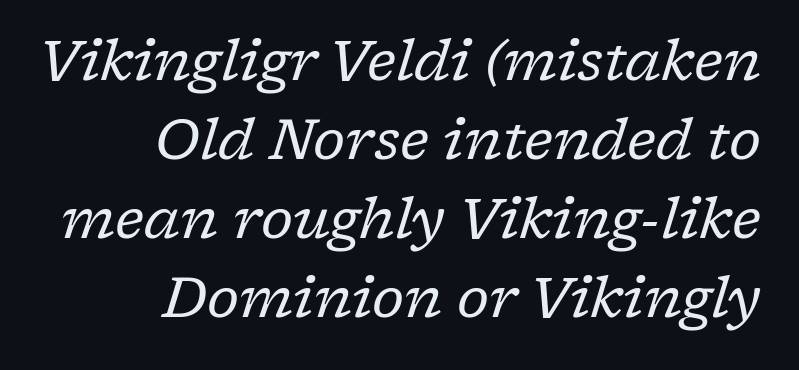
The font family rendered here belongs to the serif group. Just letters on the line, the space beneath them empty. The rendering anchors every line to the right-hand side. Unbolded letterforms with no extra heft. A typesetter would call this proportional, since set widths differ per character. You can tell it's italic because the verticals aren't actually vertical.
